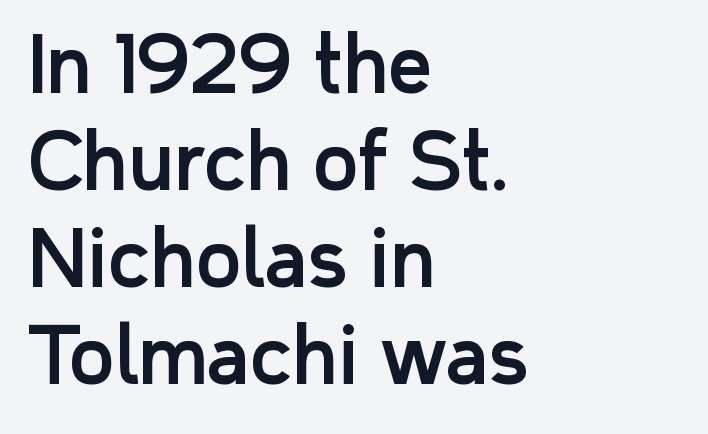
Glyph-to-glyph distance matches everyday printed text. What's the leading like? Ordinary, nothing unusual. Caption: multi-line text, flush left, ragged right. This rendering features lettering with no underline. The face used here is proportionally spaced, like ordinary book or web type. The type sits square on the baseline with zero lean.
